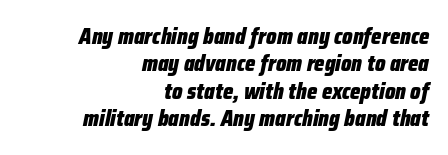
The image shows 22 px bold type, italic (leaning right); set right-aligned, line spacing 1.24x, normal letter spacing, not underlined.
